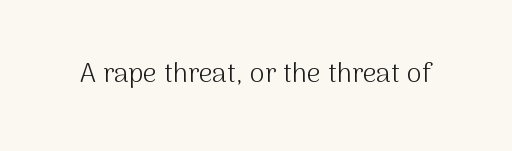
Q: Is the text bold? A: No.
Q: Is the text italic (slanted)? A: No, it is upright.
Q: Is the text underlined? A: No.
Q: Is the spacing between letters normal or unusually wide? A: Normal.
